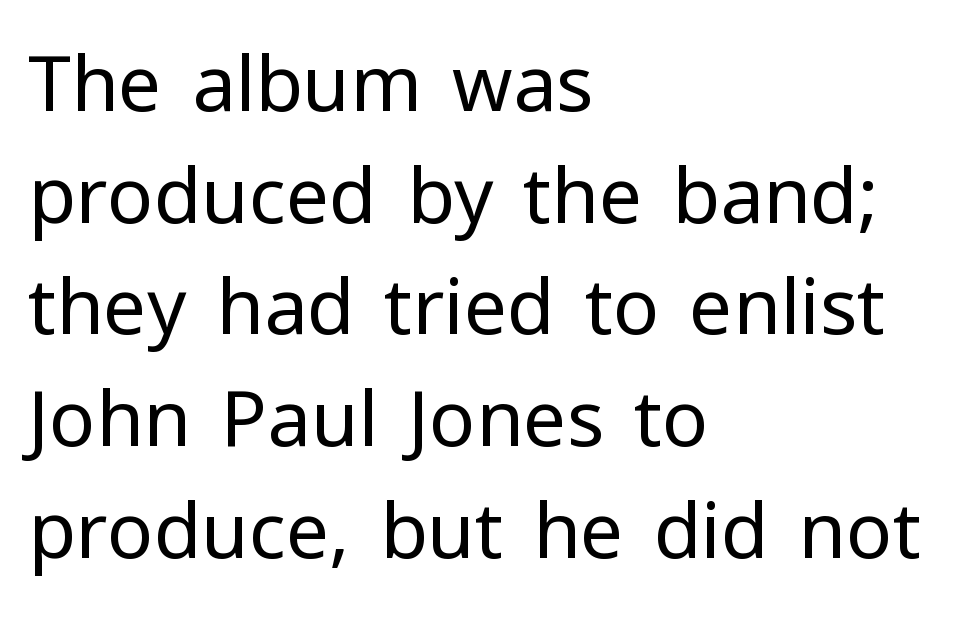
{"serif": "no", "italic": "no", "bold": "no", "weight": "regular", "width": "normal", "stroke_contrast": "low", "x_height": "medium", "monospaced": "no", "underline": "no", "align": "left", "line_spacing": "normal", "line_spacing_ratio": 1.45, "letter_spacing": "normal", "letter_spacing_em": 0.0, "glyph_px": 77}
